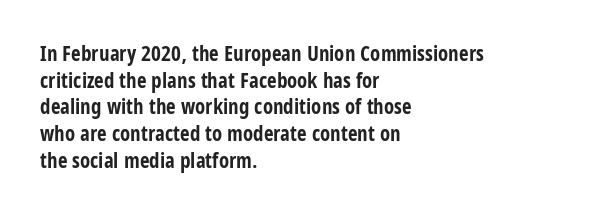
Honestly, the row spacing looks completely unremarkable. Posture: upright roman. Plenty of ink on the page — the face is bold. Typeset ragged right — the left edge is the straight one.
